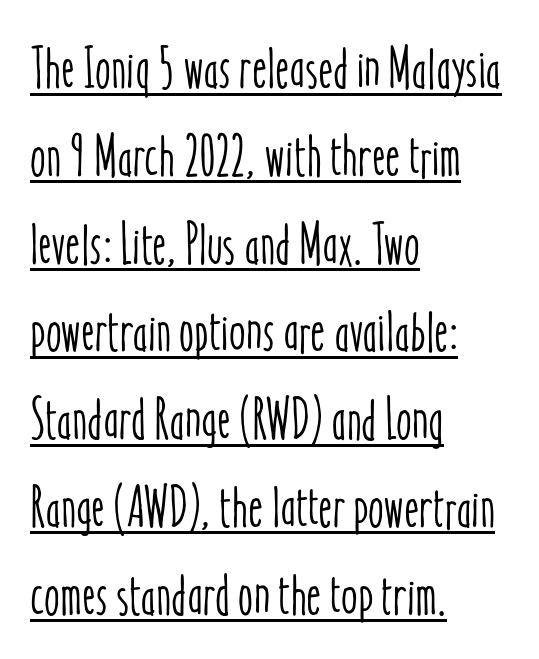
Q: Is the text italic (slanted)? A: No, it is upright.
Q: Is the text underlined? A: Yes.
Q: How is the paragraph aligned? A: Left-aligned.
Q: Is the spacing between letters normal or unusually wide? A: Normal.
Q: Is the spacing between lines tight, normal or loose? A: Normal.
Q: Width (condensed, normal, or wide)? A: Condensed.
Q: Stroke contrast? A: Low.
Q: x-height? A: Medium.
Q: Monospaced? A: No.
